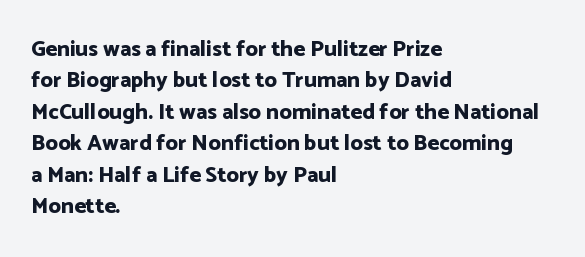
{"italic": "no", "bold": "yes", "underline": "no", "align": "left", "line_spacing": "normal", "line_spacing_ratio": 1.43, "letter_spacing": "normal", "letter_spacing_em": 0.0, "glyph_px": 22}
